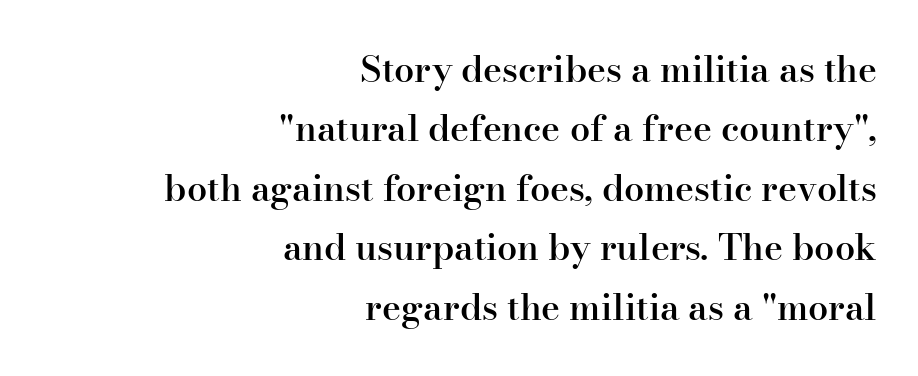
Q: Is the text bold? A: Semi-bold.
Q: Is the text italic (slanted)? A: No, it is upright.
Q: Is the typeface a serif or a sans-serif typeface? A: Serif.
Q: Is the text underlined? A: No.
Q: How is the paragraph aligned? A: Right-aligned.
Q: Is the spacing between letters normal or unusually wide? A: Normal.
Q: Is the spacing between lines tight, normal or loose? A: Normal.
Q: Width (condensed, normal, or wide)? A: Normal.
Q: Stroke contrast? A: High.
Q: x-height? A: Small.
Q: Monospaced? A: No.
